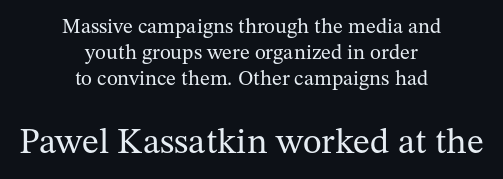
Q: Is the text bold? A: No.
Q: Is the text italic (slanted)? A: No, it is upright.
Q: Is the typeface a serif or a sans-serif typeface? A: Serif.
Q: Is the text underlined? A: No.
Q: How is the paragraph aligned? A: Centered.
Q: Is the spacing between letters normal or unusually wide? A: Normal.
Q: Is the spacing between lines tight, normal or loose? A: Normal.
Q: Which block of text is set in a larger size, the first (top) or the second (bottom)? A: The second (bottom) one.
Q: Width (condensed, normal, or wide)? A: Normal.
Q: Stroke contrast? A: Medium.
Q: x-height? A: Medium.
Q: Monospaced? A: No.
